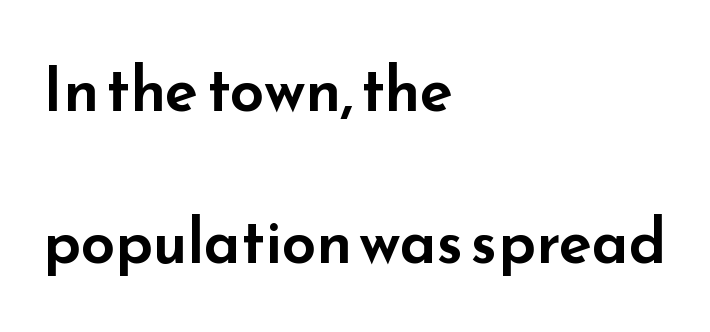
Q: Is the text italic (slanted)? A: No, it is upright.
Q: Is the typeface a serif or a sans-serif typeface? A: Sans-serif.
Q: Is the text underlined? A: No.
Q: How is the paragraph aligned? A: Left-aligned.
Q: Is the spacing between letters normal or unusually wide? A: Normal.
Q: Is the spacing between lines tight, normal or loose? A: Loose.
Q: Width (condensed, normal, or wide)? A: Wide.
Q: Stroke contrast? A: Low.
Q: x-height? A: Small.
Q: Monospaced? A: No.
